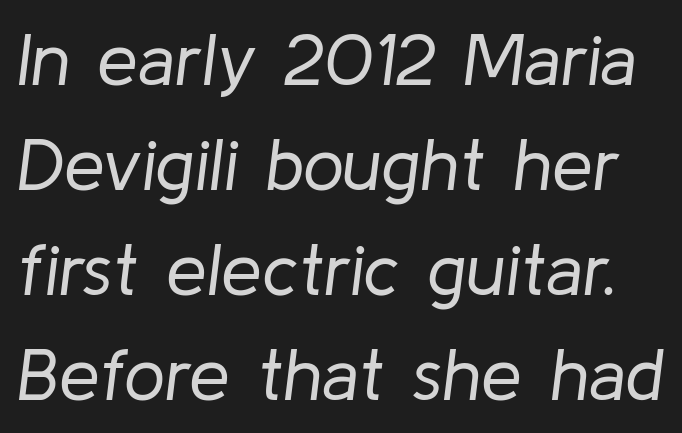
{"italic": "yes", "lean": "right", "slant_degrees": 8, "bold": "no", "weight": "regular", "width": "normal", "stroke_contrast": "low", "x_height": "medium", "monospaced": "no", "underline": "no", "line_spacing": "normal", "line_spacing_ratio": 1.44, "letter_spacing": "normal", "letter_spacing_em": 0.0, "glyph_px": 73}
